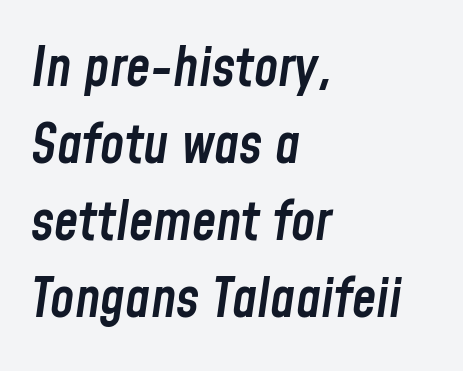
The image shows 55 px semibold, condensed type, italic (leaning right); set left-aligned, normal line spacing (1.4x), normal letter spacing, not underlined; low stroke contrast and a medium x-height.
